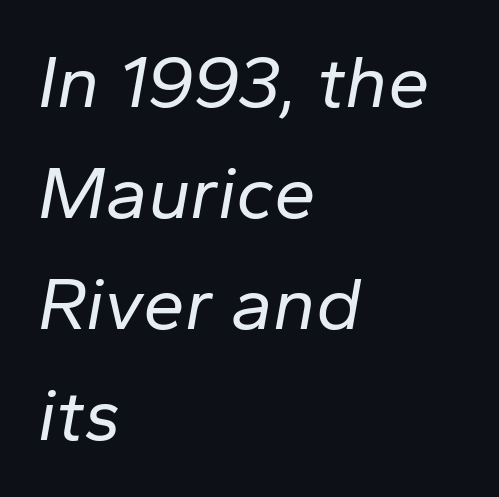
The image shows 75 px regular-weight type, italic (leaning right); set left-aligned, normal line spacing (1.48x), normal letter spacing, not underlined; low stroke contrast and a medium x-height.
